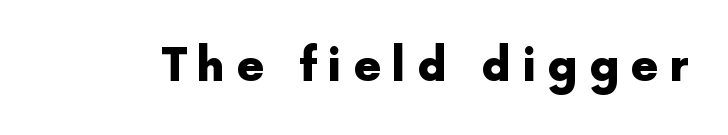
Q: Is the text bold? A: Yes.
Q: Is the text italic (slanted)? A: No, it is upright.
Q: Is the typeface a serif or a sans-serif typeface? A: Sans-serif.
Q: Is the text underlined? A: No.
Q: Is the spacing between letters normal or unusually wide? A: Unusually wide.
Q: Width (condensed, normal, or wide)? A: Normal.
Q: x-height? A: Medium.
Q: Monospaced? A: No.
